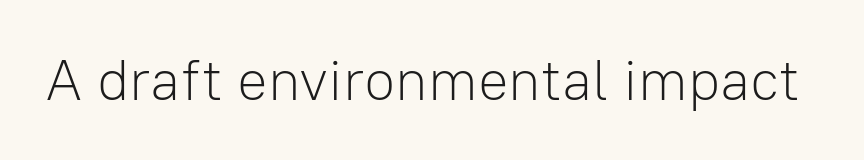
The image shows 57 px light sans-serif type, upright; set normal letter spacing, not underlined; low stroke contrast and a medium x-height.
